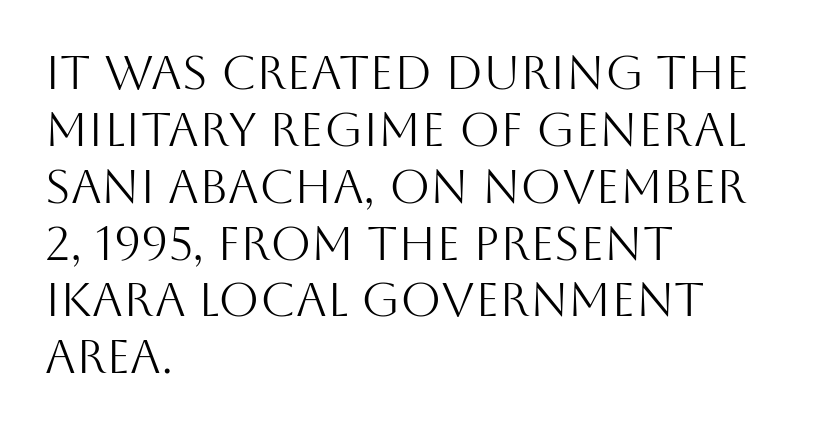
The space beneath each line is pristine and unruled. The font's upright variant was chosen for this text. These lines are rendered in a variable-pitch font. Classification — sans serif. Think standard paragraph weight, or any step lighter than that.
